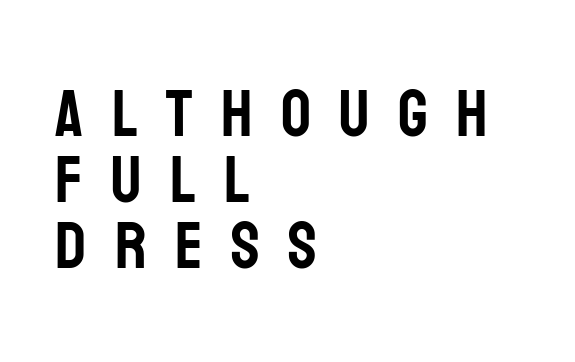
{"serif": "no", "italic": "no", "width": "condensed", "stroke_contrast": "low", "x_height": "large", "monospaced": "no", "underline": "no", "align": "left", "line_spacing": "tight", "line_spacing_ratio": 1.0, "letter_spacing": "wide", "letter_spacing_em": 0.43, "glyph_px": 66}
